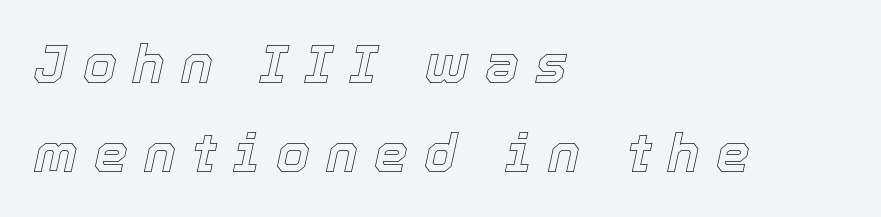
The image shows 54 px text type, italic (leaning right); set left-aligned, normal line spacing (1.64x), unusually wide letter spacing (+0.3 em), not underlined; a medium x-height.
